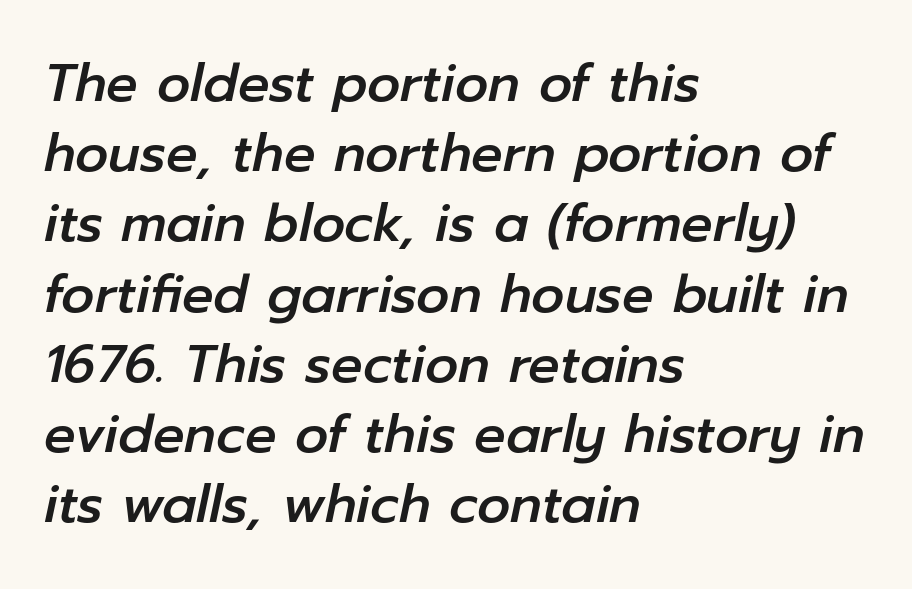
{"italic": "yes", "lean": "right", "slant_degrees": 12, "width": "normal", "stroke_contrast": "low", "x_height": "medium", "monospaced": "no", "underline": "no", "align": "left", "line_spacing": "normal", "line_spacing_ratio": 1.35, "letter_spacing": "normal", "letter_spacing_em": 0.0, "glyph_px": 52}
